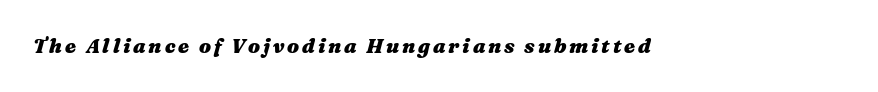
Q: Is the text bold? A: Yes.
Q: Is the text italic (slanted)? A: Yes, it leans right by about 16 degrees.
Q: Is the text underlined? A: No.
